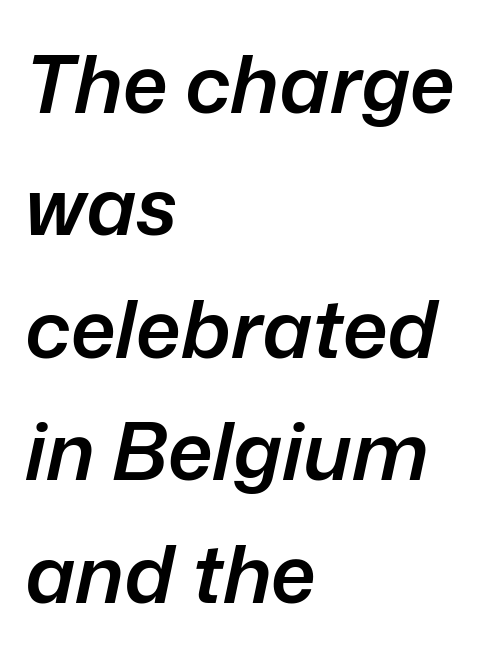
Q: Is the text bold? A: Semi-bold.
Q: Is the text italic (slanted)? A: Yes, it leans right by about 12 degrees.
Q: Is the text underlined? A: No.
Q: How is the paragraph aligned? A: Left-aligned.
Q: Is the spacing between letters normal or unusually wide? A: Normal.
Q: Is the spacing between lines tight, normal or loose? A: Normal.
Q: Width (condensed, normal, or wide)? A: Normal.
Q: Stroke contrast? A: Low.
Q: x-height? A: Medium.
Q: Monospaced? A: No.
